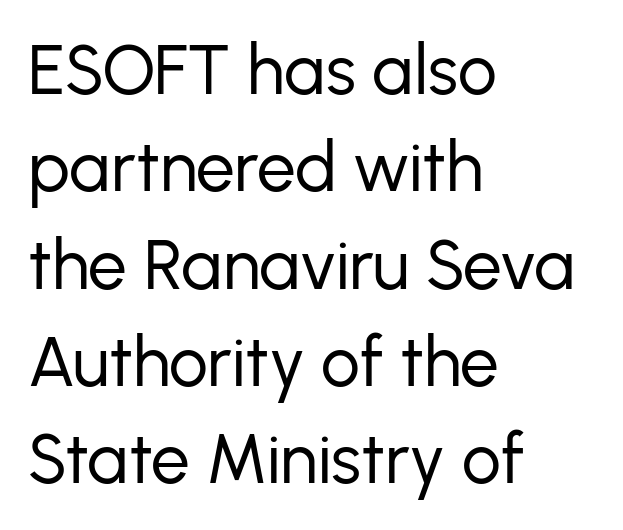
Unmarked baselines from the first word to the last. Typographically, this falls in the sans-serif category. Spacing verdict: proportional, widths tailored to each character. These lines keep a tight, regular rhythm from letter to letter. The type sits square on the baseline with zero lean. Evenly set lines give the paragraph a standard silhouette.
